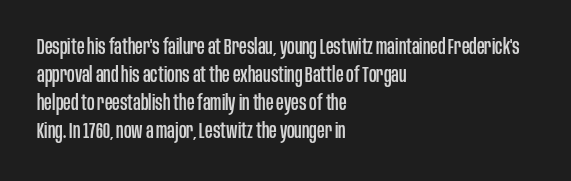
The image shows 21 px text type, upright; set left-aligned, normal line spacing (1.33x), normal letter spacing, not underlined.
